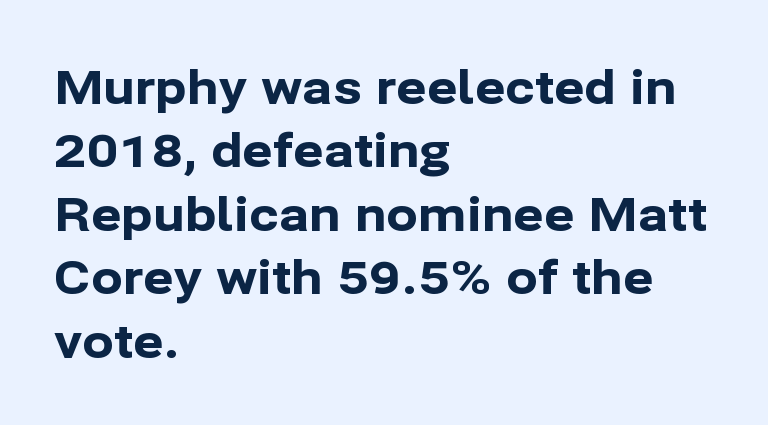
The image shows 47 px bold sans-serif type, upright; set left-aligned, normal line spacing (1.35x), normal letter spacing, not underlined; low stroke contrast and a medium x-height.
